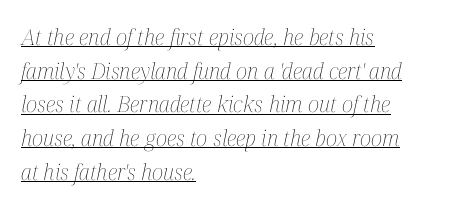
Honestly, the underline is the first thing you notice here. Rows of type keep a routine distance in the vertical direction. Every row of glyphs begins at an identical x-position on the left. Is the stroke heavy? The answer is a plain regular-or-lighter. Is the letter spacing exaggerated? No — it looks like the ordinary default.
